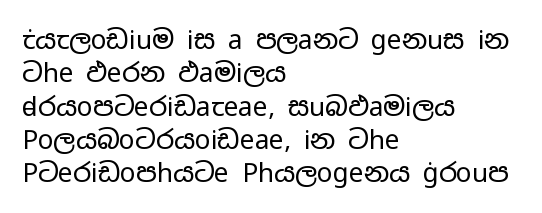
{"italic": "no", "bold": "no", "underline": "no", "align": "left", "line_spacing": "normal", "line_spacing_ratio": 1.28, "letter_spacing": "normal", "letter_spacing_em": 0.0, "glyph_px": 26}
